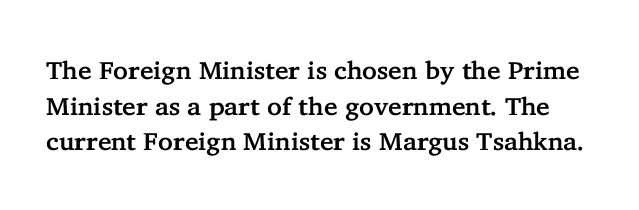
Q: Is the text italic (slanted)? A: No, it is upright.
Q: Is the text underlined? A: No.
Q: Is the spacing between letters normal or unusually wide? A: Normal.
Q: Is the spacing between lines tight, normal or loose? A: Normal.
